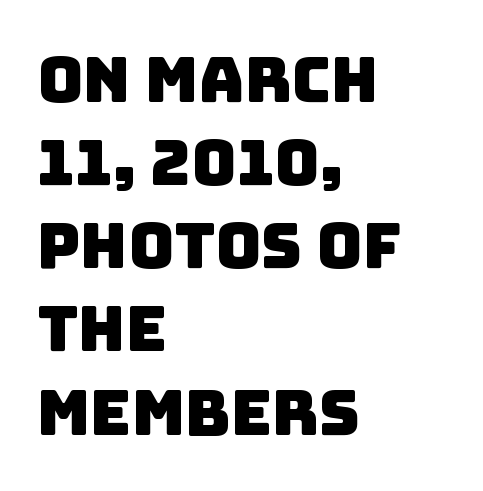
{"serif": "no", "width": "normal", "stroke_contrast": "low", "x_height": "large", "monospaced": "no", "underline": "no", "align": "left", "line_spacing": "normal", "line_spacing_ratio": 1.32, "letter_spacing": "normal", "letter_spacing_em": 0.0, "glyph_px": 63}
